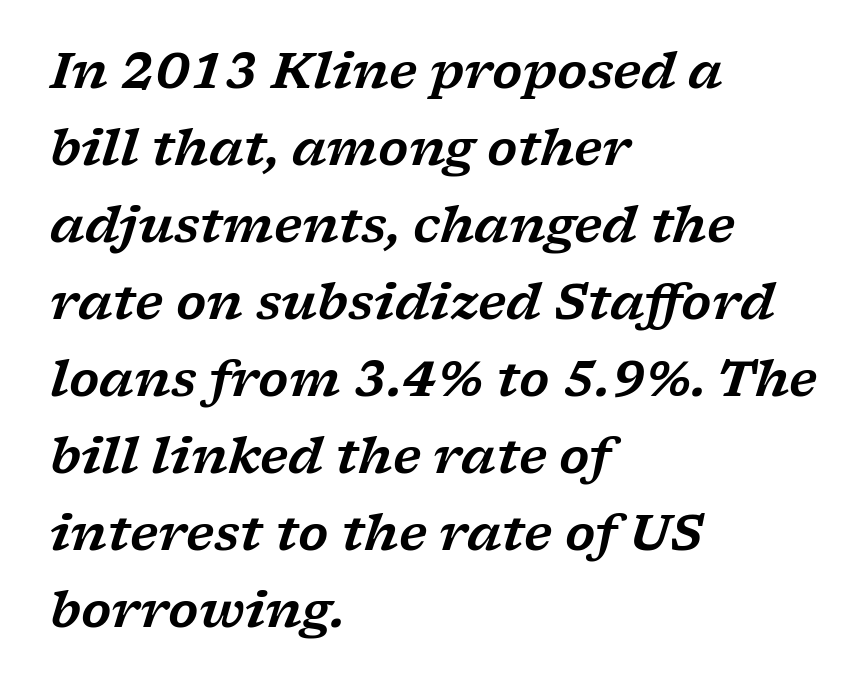
Q: Is the text italic (slanted)? A: Yes, it leans right by about 17 degrees.
Q: Is the typeface a serif or a sans-serif typeface? A: Serif.
Q: Is the text underlined? A: No.
Q: How is the paragraph aligned? A: Left-aligned.
Q: Is the spacing between letters normal or unusually wide? A: Normal.
Q: Is the spacing between lines tight, normal or loose? A: Normal.
Q: Width (condensed, normal, or wide)? A: Wide.
Q: Stroke contrast? A: Low.
Q: x-height? A: Medium.
Q: Monospaced? A: No.
